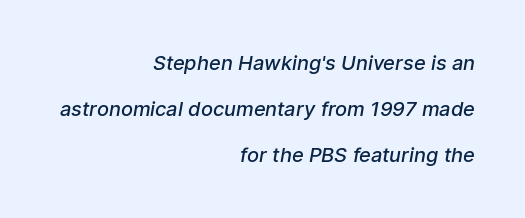
The image shows 20 px text type; set right-aligned, loose line spacing (2.31x), normal letter spacing, not underlined.
